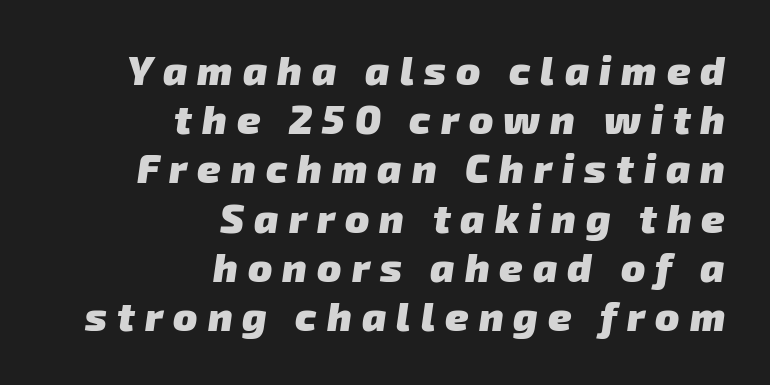
{"serif": "no", "bold": "yes", "weight": "heavy", "width": "normal", "stroke_contrast": "low", "x_height": "medium", "monospaced": "no", "underline": "no", "align": "right", "line_spacing_ratio": 1.23, "letter_spacing": "wide", "letter_spacing_em": 0.25, "glyph_px": 40}
